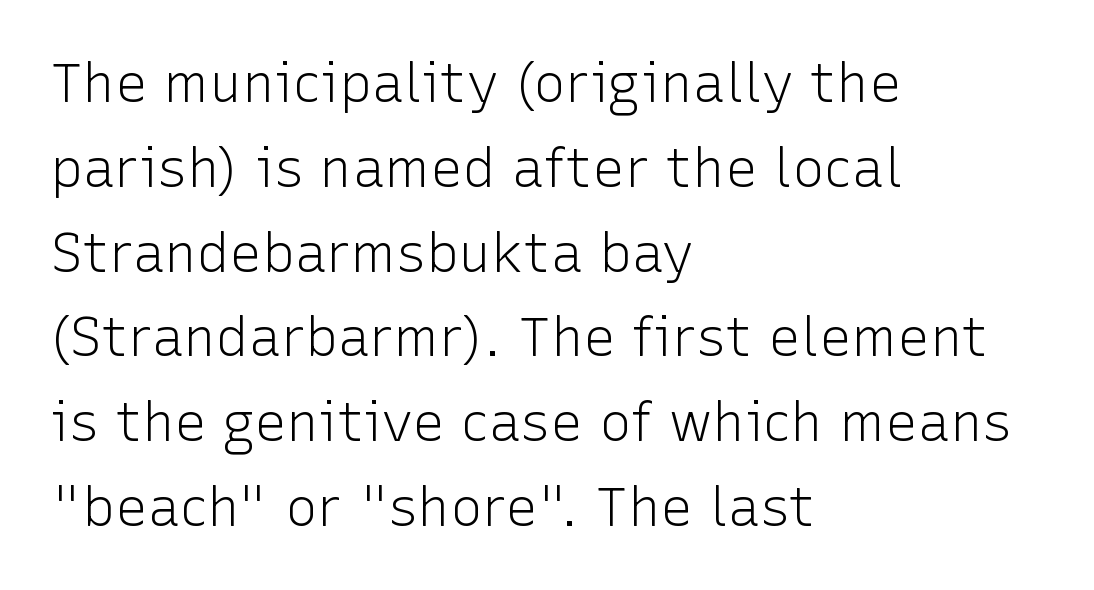
Underlining? Definitely not there. No chunkiness to these letters — they're not bold. This block has exactly the height ordinary leading produces. The rendering anchors every line to the left-hand side. Is this a fixed-width face? No — the glyphs have proportional, varying widths.
